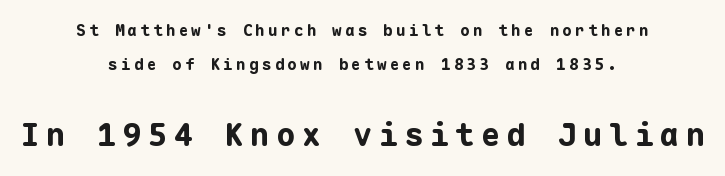
Plenty of ink on the page — the face is bold. Vertical spacing — loose. This is sans-serif lettering, the kind often seen on screens and signage. If you folded the block vertically in half, each line would mirror itself in length. Notice how the stems are strictly vertical — no italics here.
